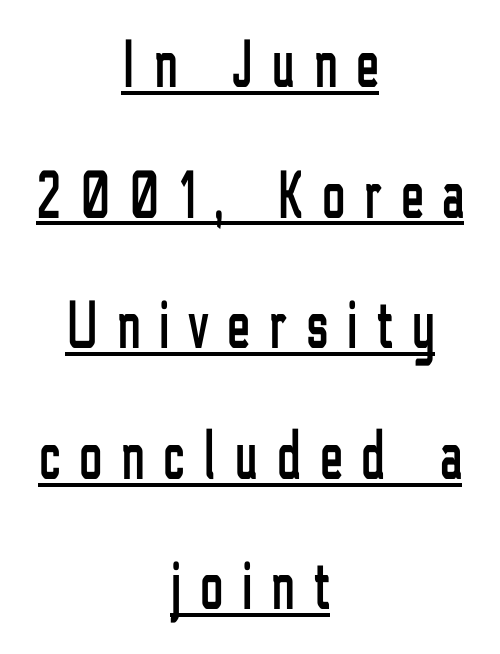
{"serif": "no", "italic": "no", "width": "condensed", "stroke_contrast": "low", "x_height": "medium", "monospaced": "no", "underline": "yes", "align": "center", "line_spacing": "loose", "line_spacing_ratio": 1.92, "letter_spacing": "wide", "letter_spacing_em": 0.29, "glyph_px": 68}
